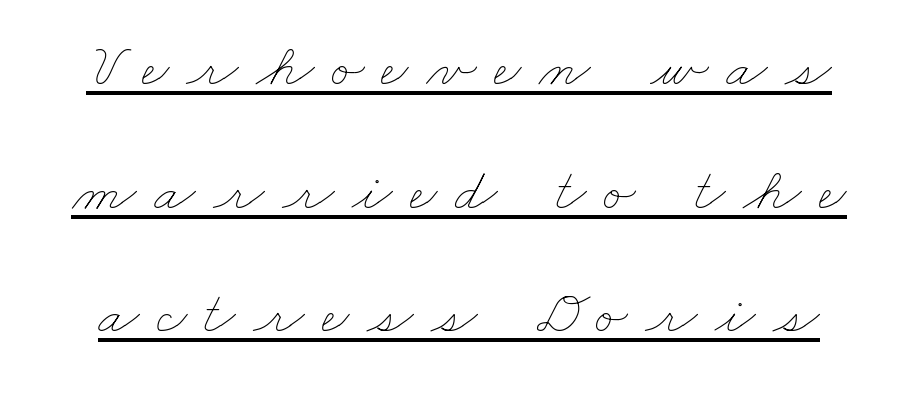
{"bold": "no", "weight": "thin", "width": "wide", "stroke_contrast": "low", "x_height": "small", "monospaced": "no", "underline": "yes", "line_spacing": "loose", "line_spacing_ratio": 2.06, "letter_spacing": "wide", "letter_spacing_em": 0.29, "glyph_px": 60}
